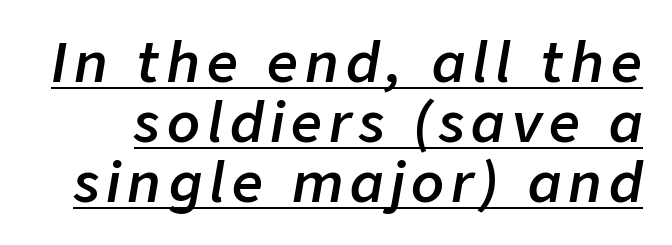
Heft: intermediate — a semibold. Cramped leading. The rendering applies a slant to the glyphs. A rule runs beneath these lines of type. Character widths vary here, with narrow letters taking less room than wide ones.
